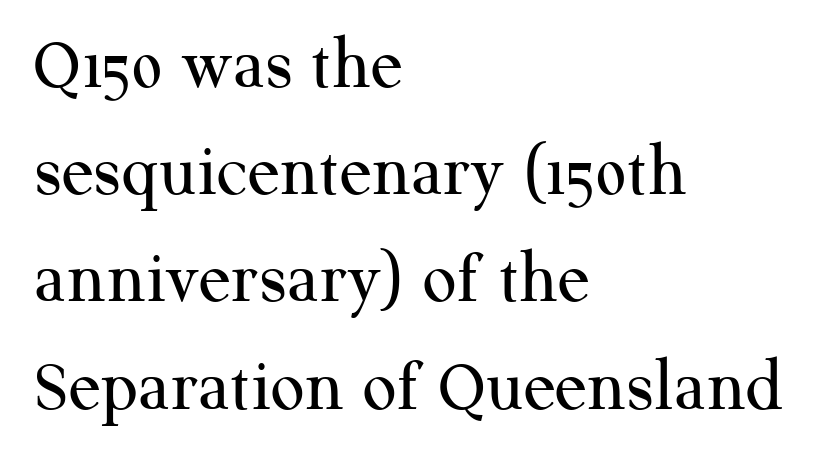
The image shows 75 px regular-weight serif type, upright; set left-aligned, normal line spacing (1.43x), normal letter spacing, not underlined; medium stroke contrast and a medium x-height.
